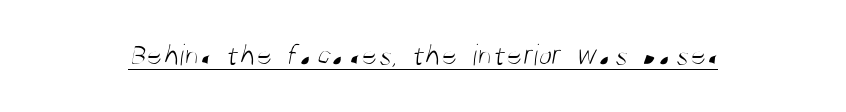
You can see a thin bar hugging the bottom of the glyphs. Looks like regular typesetting: each glyph gets only the width it needs. Are there feet on the stems? There aren't — it's a sans. Does extra space separate the letters? No, they use regular spacing. Think standard paragraph weight, or any step lighter than that.
